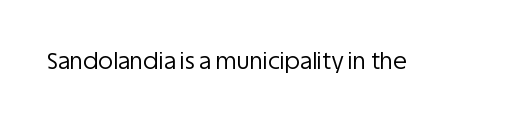
{"italic": "no", "bold": "no", "underline": "no", "letter_spacing": "normal", "letter_spacing_em": 0.0, "glyph_px": 23}
